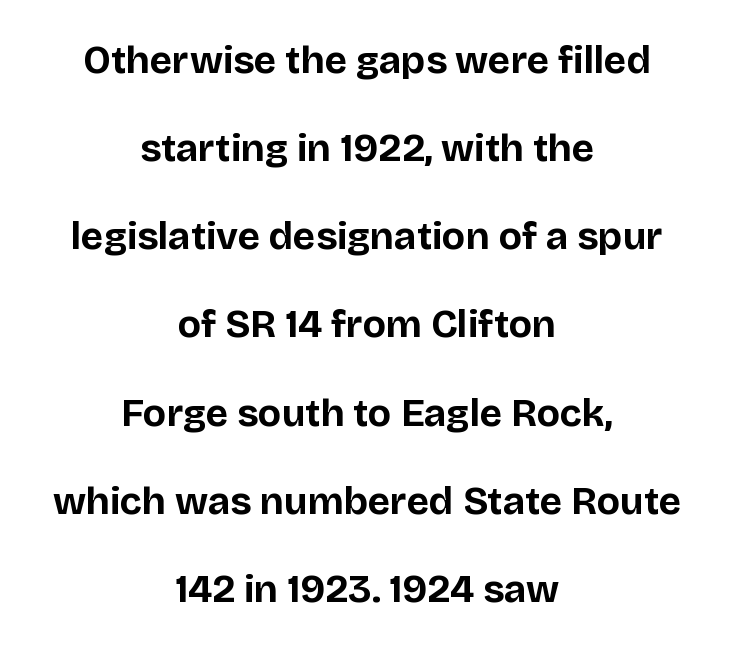
{"serif": "no", "italic": "no", "bold": "yes", "weight": "bold", "width": "normal", "stroke_contrast": "low", "x_height": "large", "monospaced": "no", "underline": "no", "align": "center", "line_spacing": "loose", "line_spacing_ratio": 2.26, "letter_spacing": "normal", "letter_spacing_em": 0.0, "glyph_px": 39}
